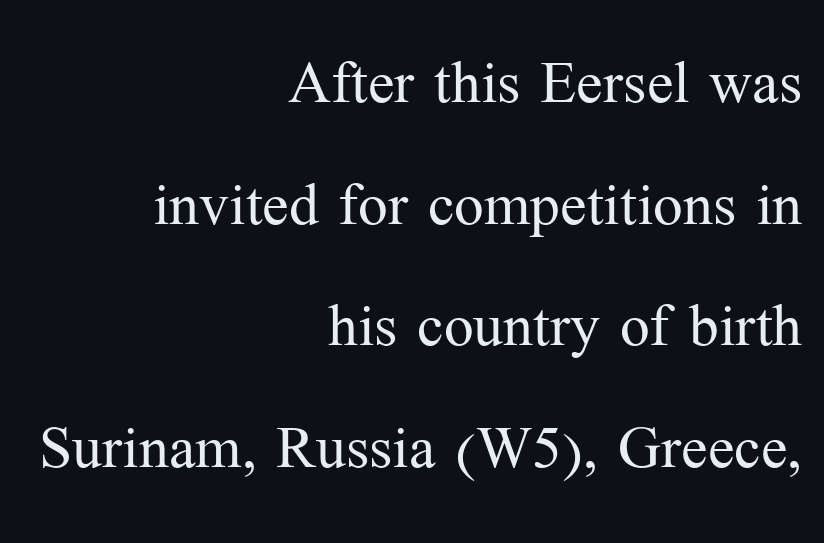
Q: Is the text bold? A: No.
Q: Is the text italic (slanted)? A: No, it is upright.
Q: Is the typeface a serif or a sans-serif typeface? A: Serif.
Q: Is the text underlined? A: No.
Q: How is the paragraph aligned? A: Right-aligned.
Q: Is the spacing between letters normal or unusually wide? A: Normal.
Q: Is the spacing between lines tight, normal or loose? A: Normal.
Q: Width (condensed, normal, or wide)? A: Normal.
Q: Stroke contrast? A: Medium.
Q: x-height? A: Medium.
Q: Monospaced? A: No.
